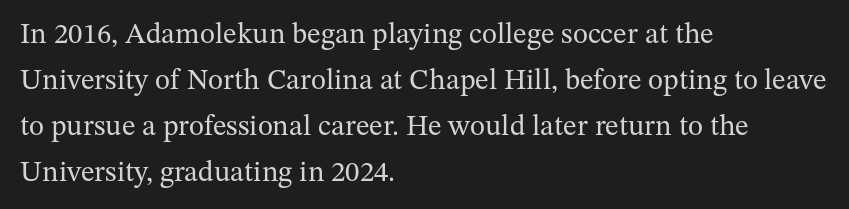
Q: Is the text bold? A: No.
Q: Is the text italic (slanted)? A: No, it is upright.
Q: Is the typeface a serif or a sans-serif typeface? A: Serif.
Q: Is the text underlined? A: No.
Q: How is the paragraph aligned? A: Left-aligned.
Q: Is the spacing between letters normal or unusually wide? A: Normal.
Q: Is the spacing between lines tight, normal or loose? A: Normal.
Q: Width (condensed, normal, or wide)? A: Normal.
Q: Stroke contrast? A: Medium.
Q: x-height? A: Medium.
Q: Monospaced? A: No.
